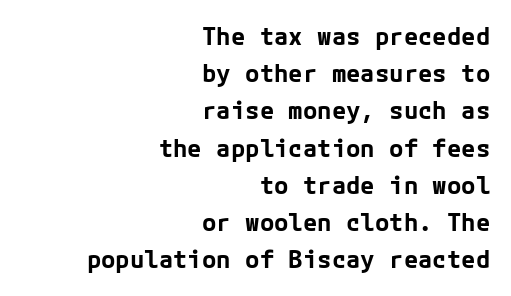
Glance below the letters and you will spot only blank space. Posture: straight, roman, zero tilt. Is the block centered? No — it sits flush against the right margin. Pretty heavy lettering here — definitely bold. This sample keeps an unexceptional amount of space between lines. Honestly, the letter spacing is just normal — you wouldn't notice it.
